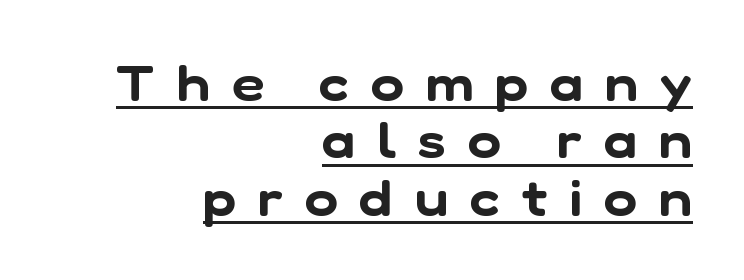
{"serif": "no", "width": "normal", "stroke_contrast": "low", "x_height": "medium", "monospaced": "no", "underline": "yes", "align": "right", "line_spacing": "tight", "line_spacing_ratio": 1.15, "letter_spacing": "wide", "letter_spacing_em": 0.44, "glyph_px": 50}
